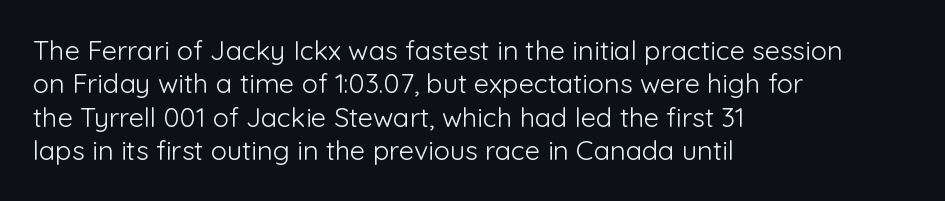
No letter is thick-stroked: the sample isn't bold. This rendering leaves character spacing at its baseline value. A bare baseline throughout the passage. Line beginnings align vertically; line endings do not. This sample uses an upright cut, with every glyph sitting square on the baseline.
